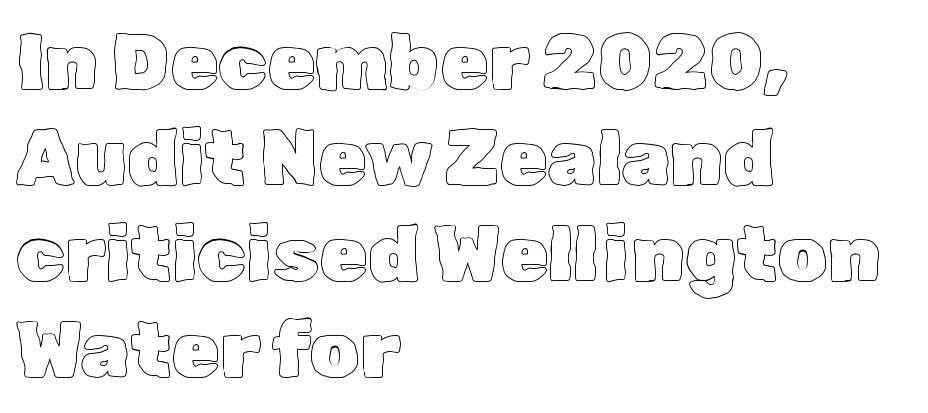
The space beneath each line is pristine and unruled. Leftover space on each line is placed entirely after the last word. Style check: upright. The gaps between neighbouring characters are ordinary and unremarkable. A typesetter would call this proportional, since set widths differ per character.
